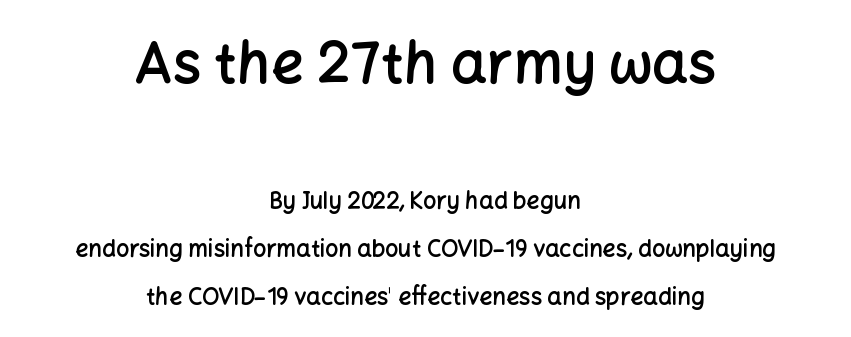
Q: Is the text bold? A: Semi-bold.
Q: Is the text italic (slanted)? A: No, it is upright.
Q: Is the typeface a serif or a sans-serif typeface? A: Sans-serif.
Q: Is the text underlined? A: No.
Q: How is the paragraph aligned? A: Centered.
Q: Is the spacing between letters normal or unusually wide? A: Normal.
Q: Is the spacing between lines tight, normal or loose? A: Loose.
Q: Which block of text is set in a larger size, the first (top) or the second (bottom)? A: The first (top) one.
Q: Width (condensed, normal, or wide)? A: Normal.
Q: Stroke contrast? A: Low.
Q: x-height? A: Medium.
Q: Monospaced? A: No.
